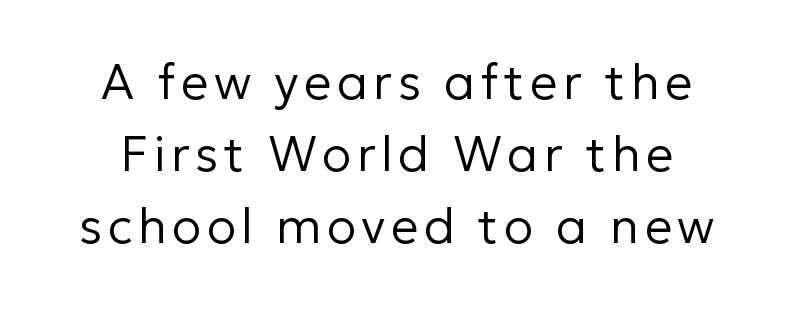
The image shows 49 px regular-weight sans-serif type, upright; set normal line spacing (1.47x), not underlined; low stroke contrast and a medium x-height.
